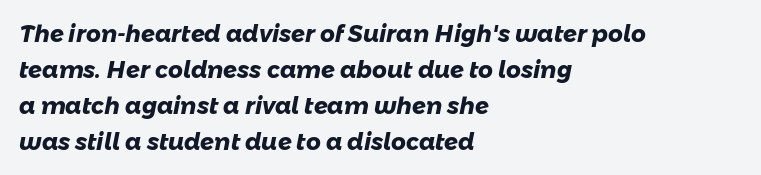
Observe the ordinary spacing: letters are neighbours, not strangers. You'd pick this weight for a headline — it's a proper bold. The rag falls on the right side of this text block. Quick note: underline off.
